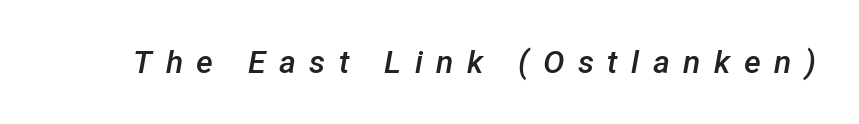
Q: Is the text bold? A: Semi-bold.
Q: Is the text italic (slanted)? A: Yes, it leans right by about 12 degrees.
Q: Is the text underlined? A: No.
Q: Is the spacing between letters normal or unusually wide? A: Unusually wide.
Q: Width (condensed, normal, or wide)? A: Normal.
Q: Stroke contrast? A: Low.
Q: x-height? A: Medium.
Q: Monospaced? A: No.
